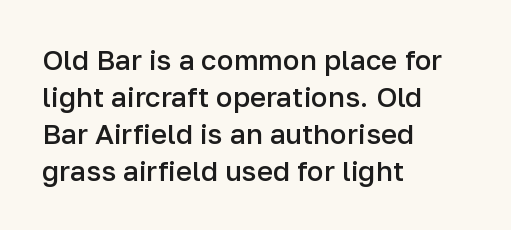
{"serif": "no", "italic": "no", "bold": "semi", "weight": "semibold", "width": "normal", "stroke_contrast": "low", "x_height": "medium", "monospaced": "no", "underline": "no", "align": "left", "line_spacing": "normal", "line_spacing_ratio": 1.32, "letter_spacing": "normal", "letter_spacing_em": 0.0, "glyph_px": 28}
